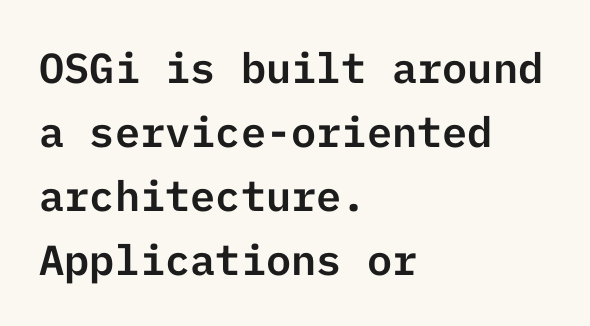
{"serif": "no", "italic": "no", "width": "normal", "stroke_contrast": "low", "x_height": "medium", "underline": "no", "align": "left", "line_spacing": "normal", "line_spacing_ratio": 1.52, "letter_spacing": "normal", "letter_spacing_em": 0.0, "glyph_px": 42}
